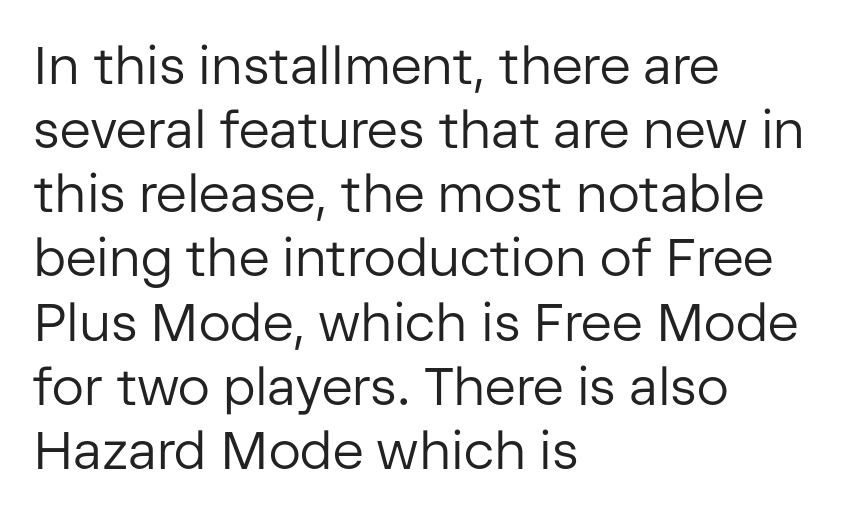
Line starts are locked; line ends wander. Examine the stroke ends and you'll find no serifs. Does extra space separate the letters? No, they use regular spacing. Compared with a typical body face, this is equally light or lighter still. Do the characters align in a grid? No, the font is proportional. Rendered with straight, roman letterforms.
